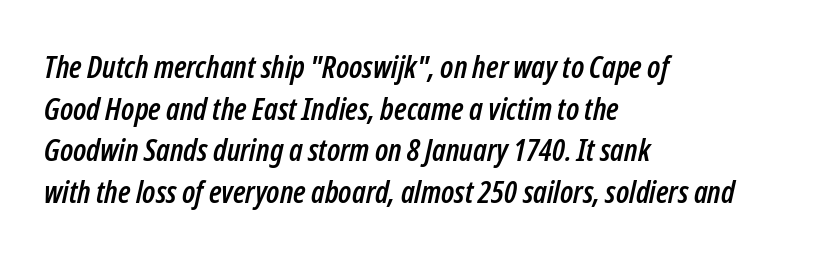
{"italic": "yes", "lean": "right", "slant_degrees": 12, "width": "condensed", "stroke_contrast": "low", "x_height": "medium", "monospaced": "no", "underline": "no", "align": "left", "line_spacing": "normal", "line_spacing_ratio": 1.34, "letter_spacing": "normal", "letter_spacing_em": 0.0, "glyph_px": 31}
